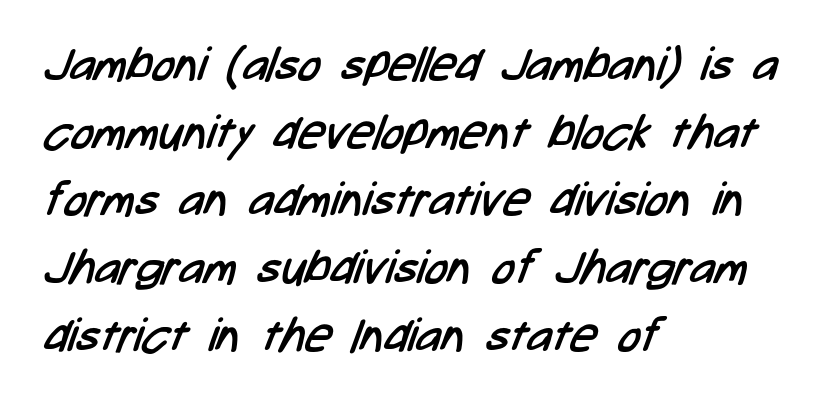
The paragraph shown leans on its left margin. If you measured baseline to baseline, you'd find a middling distance. This sample uses plain, unmodified letter spacing. Varying glyph widths throughout — classic text-font behaviour.
